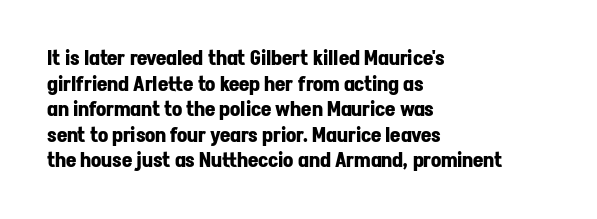
{"italic": "no", "bold": "yes", "underline": "no", "align": "left", "line_spacing": "normal", "line_spacing_ratio": 1.28, "letter_spacing": "normal", "letter_spacing_em": 0.0, "glyph_px": 20}
